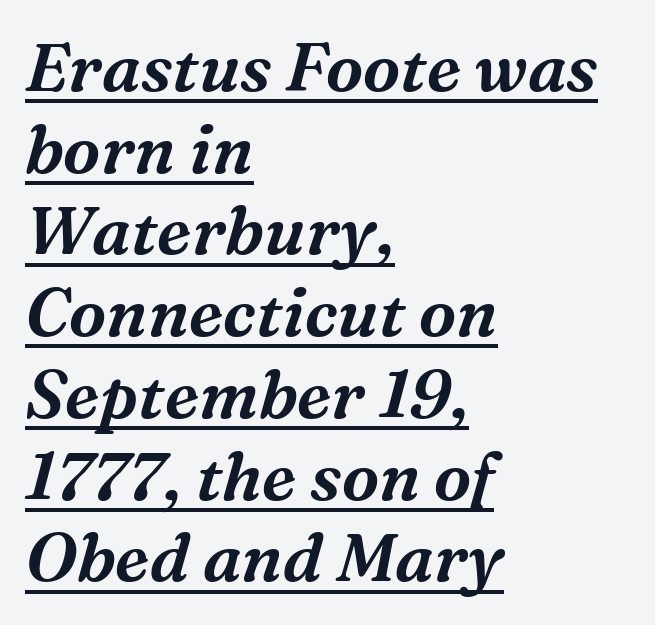
Q: Is the text italic (slanted)? A: Yes, it leans right by about 16 degrees.
Q: Is the typeface a serif or a sans-serif typeface? A: Serif.
Q: Is the text underlined? A: Yes.
Q: How is the paragraph aligned? A: Left-aligned.
Q: Is the spacing between letters normal or unusually wide? A: Normal.
Q: Width (condensed, normal, or wide)? A: Normal.
Q: Stroke contrast? A: Medium.
Q: x-height? A: Medium.
Q: Monospaced? A: No.
